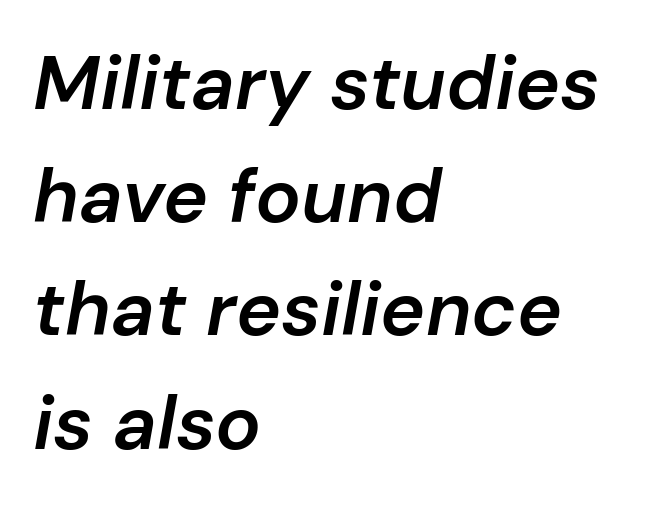
The image shows 76 px semibold type, italic (leaning right); set left-aligned, normal line spacing (1.49x), normal letter spacing, not underlined; low stroke contrast and a medium x-height.
